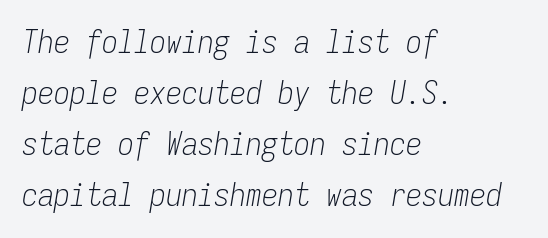
The line-height multiplier appears to be the usual default. How are the letters spaced? Ordinarily, with no added tracking. Emphasis-style slanted type is in use. The face used here is monospaced, like something from a code editor. Type without underlining. Letters have the restrained weight of plain body copy at most.
